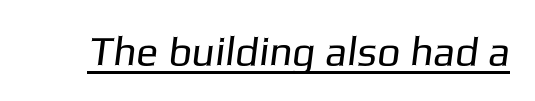
Q: Is the text bold? A: No.
Q: Is the typeface a serif or a sans-serif typeface? A: Sans-serif.
Q: Is the text underlined? A: Yes.
Q: Is the spacing between letters normal or unusually wide? A: Normal.
Q: Width (condensed, normal, or wide)? A: Normal.
Q: Stroke contrast? A: Low.
Q: x-height? A: Medium.
Q: Monospaced? A: No.
